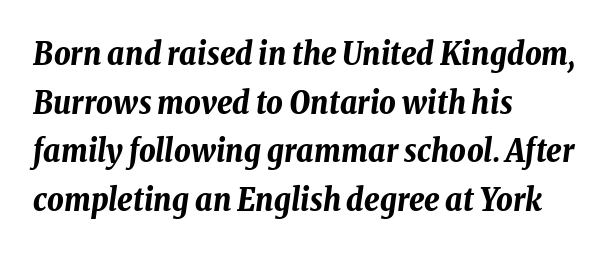
The image shows 32 px bold, condensed type, italic (leaning right); set left-aligned, normal line spacing (1.52x), normal letter spacing, not underlined; low stroke contrast and a medium x-height.
